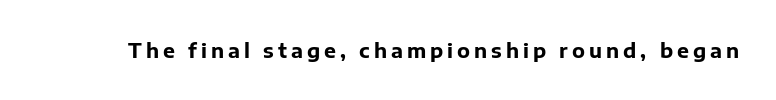
Strong, thick strokes mark this as bold type. The specimen omits any rule beneath the text block's lines. Does extra space separate the letters? Yes, quite a lot of it. A roman cut, with each character standing at attention.
